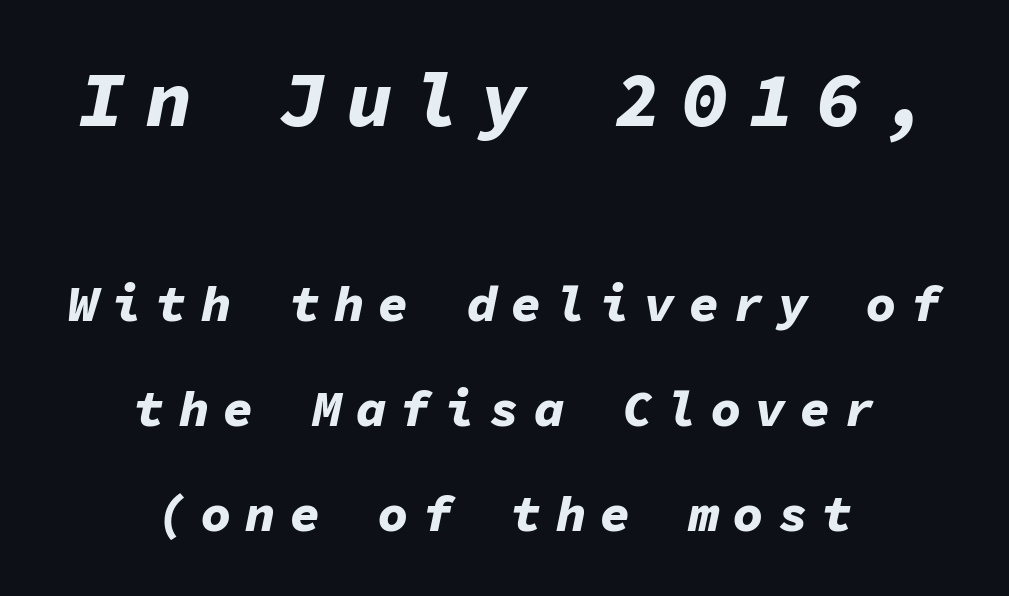
The zone under the glyphs is completely vacant. These lines are rendered in a fixed-pitch font. Every row of glyphs is offset so its center matches the block's center. This rendering widens character spacing well past its baseline value. Set as a true bold cut, around the 700 mark. Widely set lines give the paragraph a tall, airy silhouette.
